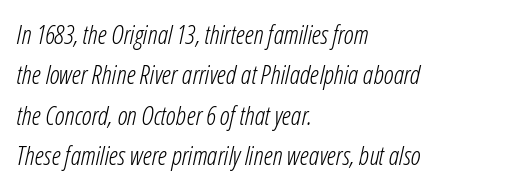
{"italic": "yes", "lean": "right", "slant_degrees": 12, "bold": "no", "underline": "no", "align": "left", "line_spacing": "normal", "line_spacing_ratio": 1.55, "letter_spacing": "normal", "letter_spacing_em": 0.0, "glyph_px": 26}
